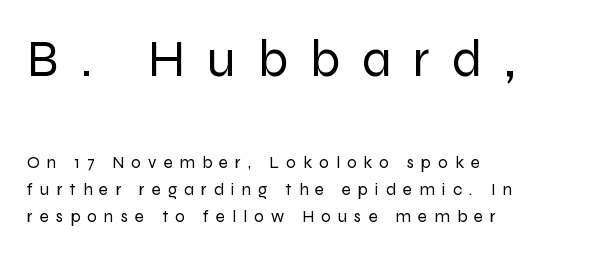
The image shows 52 px regular-weight sans-serif type, upright; set left-aligned, normal line spacing (1.6x), unusually wide letter spacing (+0.42 em), not underlined; the first (top) block is 3.06x larger; low stroke contrast and a medium x-height.
